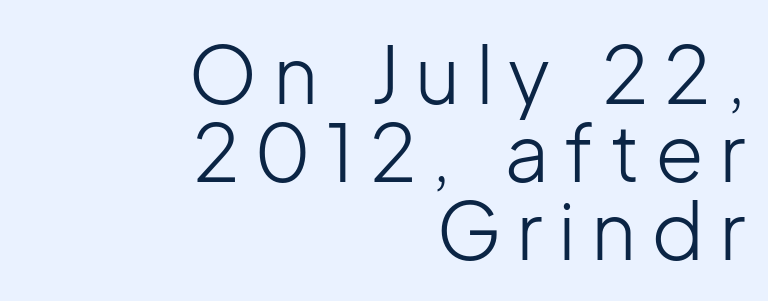
The image shows 79 px light sans-serif type, upright; set right-aligned, tight line spacing (0.99x), not underlined; low stroke contrast and a medium x-height.
